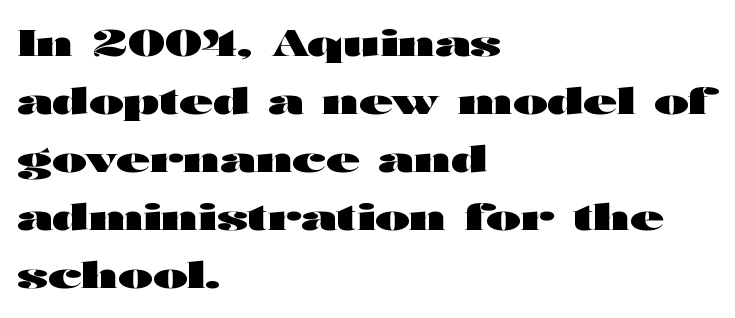
The letters advance in unequal steps, a hallmark of proportional type. Students, note that the glyphs here touch the page at normal intervals. A full-strength bold gives these letters their thick strokes. Interline gaps are of average width in this sample. Quick note: underline off.
